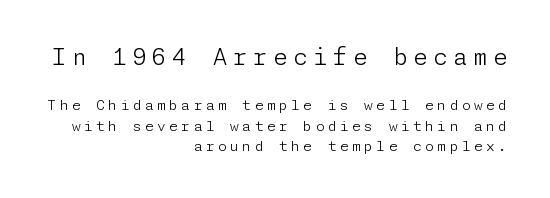
The image shows 23 px text type, upright; set right-aligned, normal line spacing (1.49x), unusually wide letter spacing (+0.25 em), not underlined; the first (top) block is 1.64x larger.
